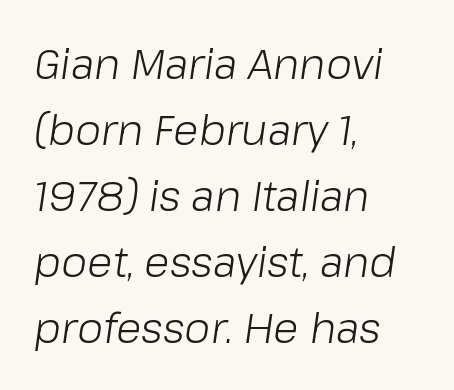
The image shows 42 px light type, italic (leaning right); set left-aligned, normal line spacing (1.57x), normal letter spacing, not underlined; low stroke contrast and a medium x-height.
